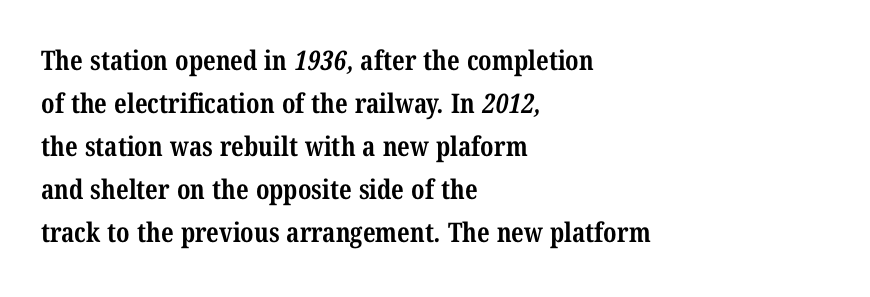
{"bold": "yes", "underline": "no", "align": "left", "line_spacing": "normal", "line_spacing_ratio": 1.59, "letter_spacing": "normal", "letter_spacing_em": 0.0, "glyph_px": 27}
